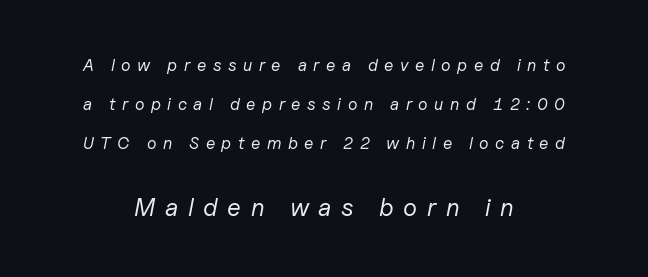
{"italic": "yes", "lean": "right", "slant_degrees": 11, "bold": "no", "underline": "no", "align": "center", "line_spacing": "loose", "line_spacing_ratio": 2.3, "letter_spacing": "wide", "letter_spacing_em": 0.38, "larger_block": "second", "size_ratio": 1.47, "glyph_px": 25}
